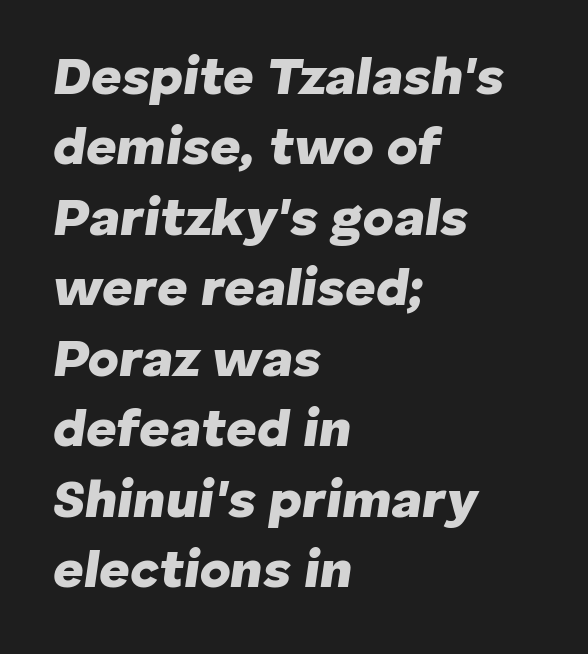
The image shows 53 px heavy type, italic (leaning right); set left-aligned, normal line spacing (1.33x), normal letter spacing, not underlined; low stroke contrast and a medium x-height.
